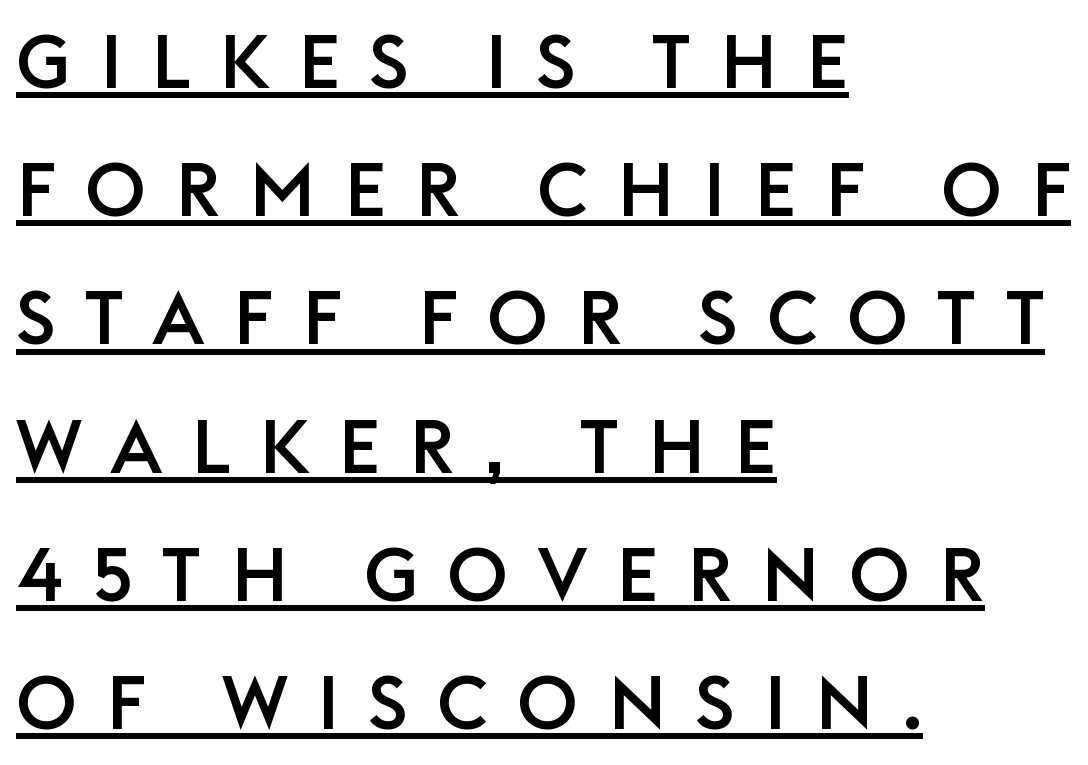
The image shows 75 px sans-serif type, upright; set left-aligned, line spacing 1.71x, unusually wide letter spacing (+0.39 em), underlined; low stroke contrast and a large x-height.
